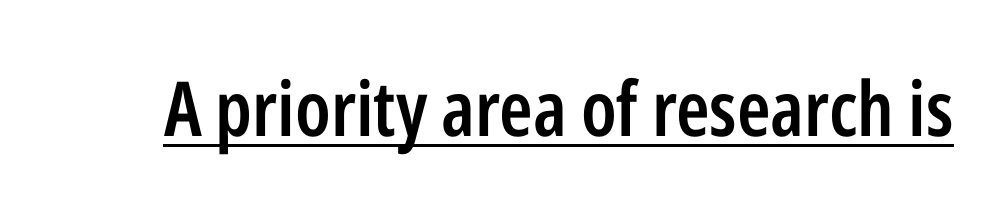
The image shows 76 px semibold, condensed sans-serif type, upright; set normal letter spacing, underlined; low stroke contrast and a medium x-height.
